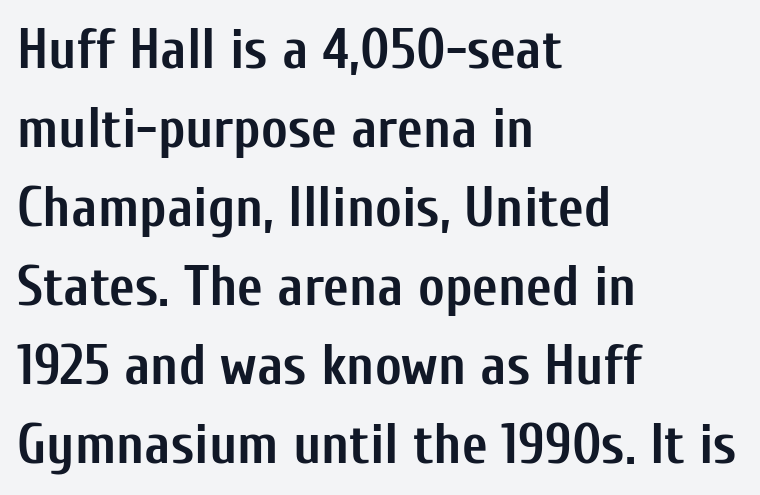
{"serif": "no", "italic": "no", "bold": "yes", "weight": "semibold", "width": "condensed", "stroke_contrast": "low", "x_height": "medium", "monospaced": "no", "underline": "no", "align": "left", "line_spacing": "normal", "line_spacing_ratio": 1.41, "letter_spacing": "normal", "letter_spacing_em": 0.0, "glyph_px": 56}
